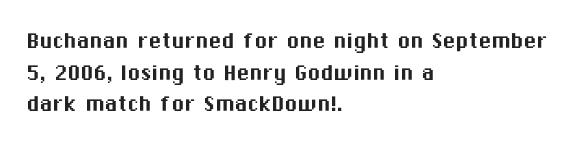
The lettering stays uniformly vertical, giving the passage a roman look. The baseline area is clear. The setting favours the left margin, as ordinary paragraphs usually do. These lines keep a tight, regular rhythm from letter to letter.
